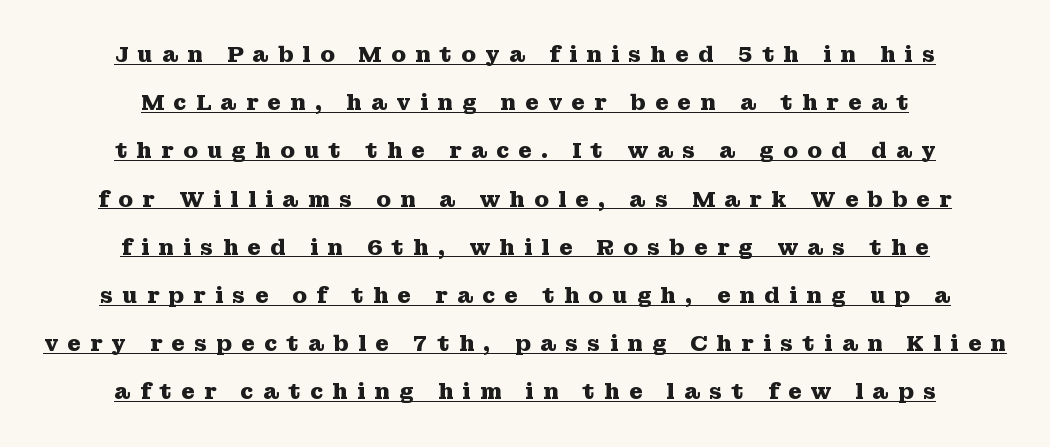
{"italic": "no", "bold": "yes", "underline": "yes", "align": "center", "line_spacing": "loose", "line_spacing_ratio": 2.19, "letter_spacing": "wide", "letter_spacing_em": 0.41, "glyph_px": 22}
